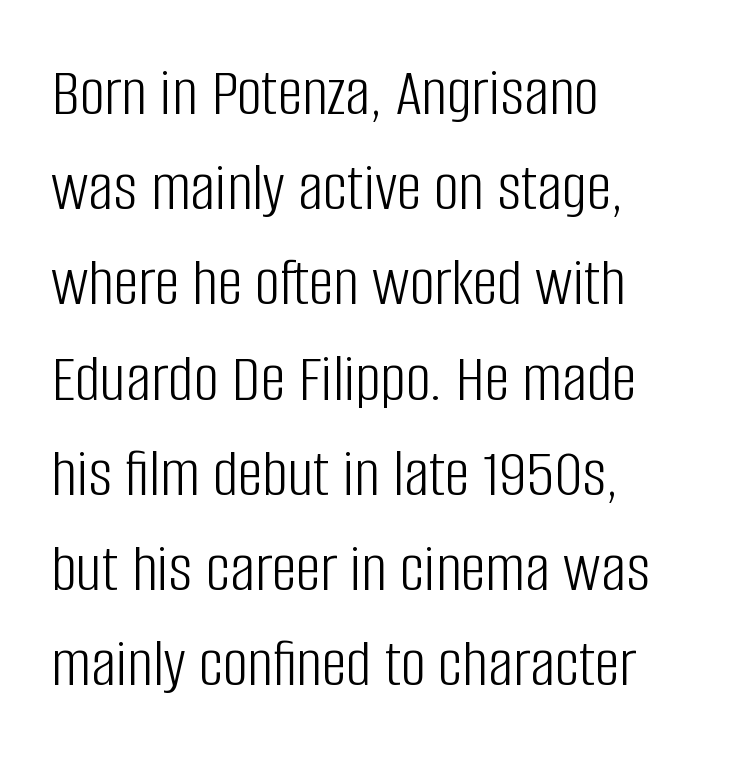
{"serif": "no", "italic": "no", "bold": "no", "weight": "light", "width": "condensed", "stroke_contrast": "low", "x_height": "large", "monospaced": "no", "underline": "no", "align": "left", "line_spacing": "normal", "line_spacing_ratio": 1.36, "letter_spacing": "normal", "letter_spacing_em": 0.0, "glyph_px": 70}
